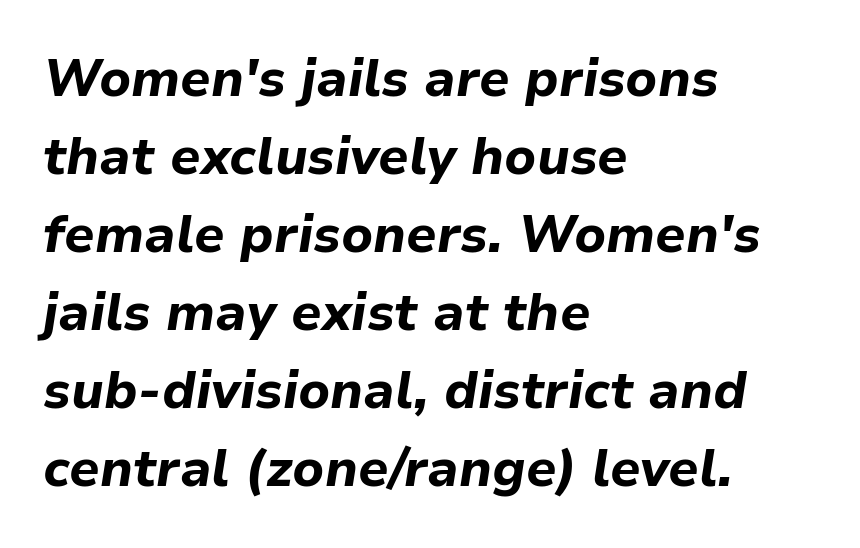
Q: Is the text bold? A: Yes.
Q: Is the text italic (slanted)? A: Yes, it leans right by about 9 degrees.
Q: Is the text underlined? A: No.
Q: How is the paragraph aligned? A: Left-aligned.
Q: Is the spacing between letters normal or unusually wide? A: Normal.
Q: Is the spacing between lines tight, normal or loose? A: Normal.
Q: Width (condensed, normal, or wide)? A: Normal.
Q: Stroke contrast? A: Low.
Q: x-height? A: Medium.
Q: Monospaced? A: No.
